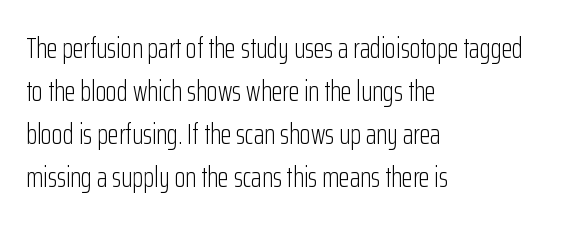
The image shows 28 px light, condensed sans-serif type, upright; set left-aligned, normal line spacing (1.53x), normal letter spacing, not underlined; low stroke contrast and a medium x-height.
